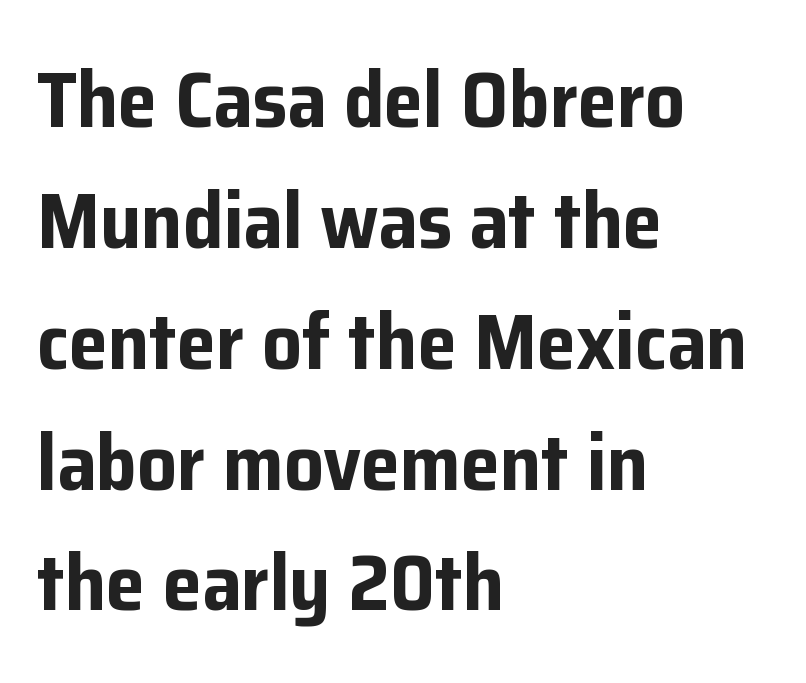
Q: Is the text bold? A: Yes.
Q: Is the text italic (slanted)? A: No, it is upright.
Q: Is the typeface a serif or a sans-serif typeface? A: Sans-serif.
Q: Is the text underlined? A: No.
Q: How is the paragraph aligned? A: Left-aligned.
Q: Is the spacing between letters normal or unusually wide? A: Normal.
Q: Is the spacing between lines tight, normal or loose? A: Normal.
Q: Width (condensed, normal, or wide)? A: Normal.
Q: Stroke contrast? A: Low.
Q: x-height? A: Medium.
Q: Monospaced? A: No.
